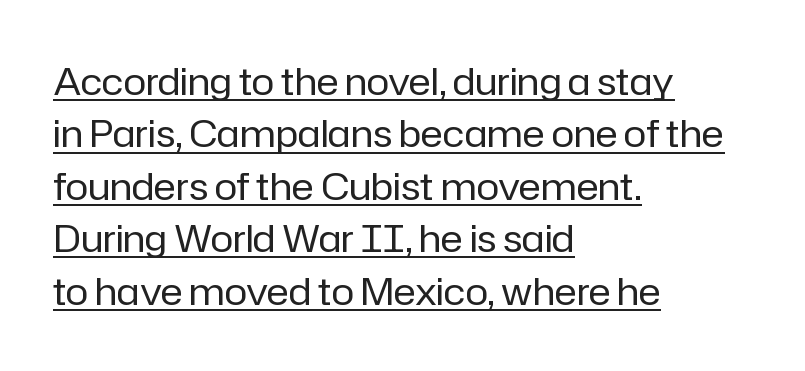
Q: Is the text bold? A: No.
Q: Is the text italic (slanted)? A: No, it is upright.
Q: Is the typeface a serif or a sans-serif typeface? A: Sans-serif.
Q: Is the text underlined? A: Yes.
Q: How is the paragraph aligned? A: Left-aligned.
Q: Is the spacing between letters normal or unusually wide? A: Normal.
Q: Is the spacing between lines tight, normal or loose? A: Normal.
Q: Width (condensed, normal, or wide)? A: Normal.
Q: Stroke contrast? A: Low.
Q: x-height? A: Medium.
Q: Monospaced? A: No.
